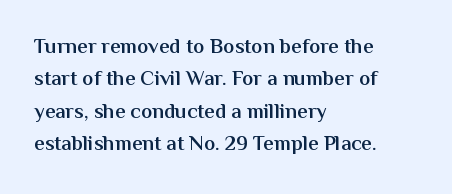
Q: Is the text bold? A: Semi-bold.
Q: Is the text italic (slanted)? A: No, it is upright.
Q: Is the text underlined? A: No.
Q: How is the paragraph aligned? A: Left-aligned.
Q: Is the spacing between letters normal or unusually wide? A: Normal.
Q: Is the spacing between lines tight, normal or loose? A: Normal.
